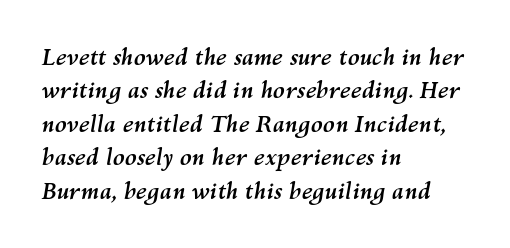
{"italic": "yes", "lean": "right", "slant_degrees": 10, "bold": "yes", "underline": "no", "align": "left", "line_spacing": "normal", "line_spacing_ratio": 1.52, "letter_spacing": "normal", "letter_spacing_em": 0.0, "glyph_px": 22}
